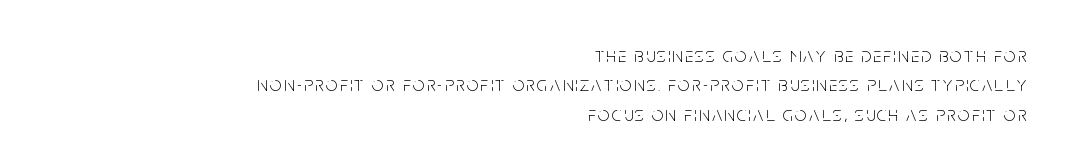
The image shows 20 px text type, upright; set right-aligned, normal line spacing (1.47x), not underlined.
